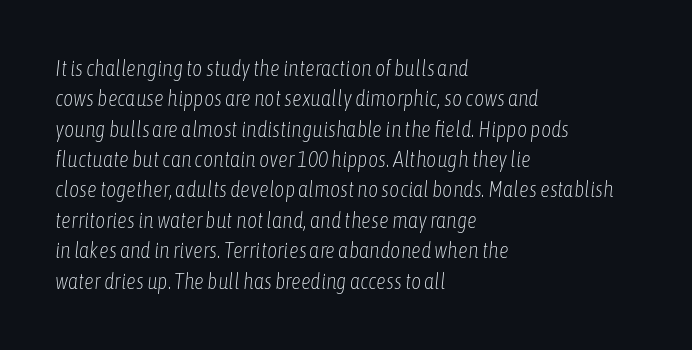
The image shows 22 px text type, italic (leaning right); set left-aligned, normal line spacing (1.38x), normal letter spacing, not underlined.
